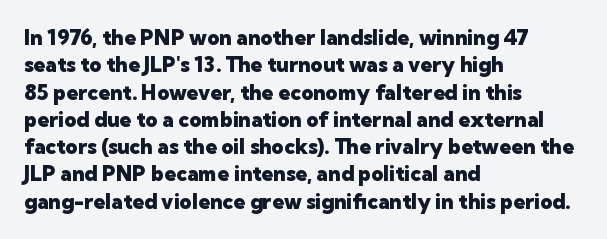
The image shows 21 px bold type, upright; set left-aligned, normal line spacing (1.3x), normal letter spacing, not underlined.
